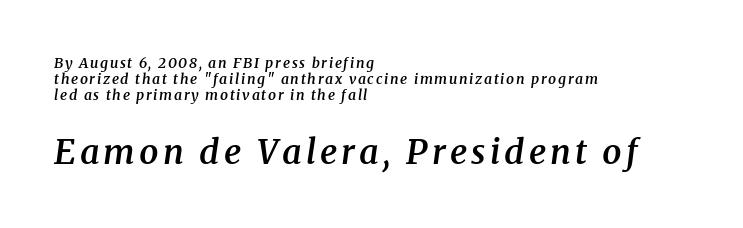
Q: Is the text bold? A: Semi-bold.
Q: Is the text italic (slanted)? A: Yes, it leans right by about 8 degrees.
Q: Is the typeface a serif or a sans-serif typeface? A: Serif.
Q: Is the text underlined? A: No.
Q: How is the paragraph aligned? A: Left-aligned.
Q: Which block of text is set in a larger size, the first (top) or the second (bottom)? A: The second (bottom) one.
Q: Width (condensed, normal, or wide)? A: Normal.
Q: Stroke contrast? A: Medium.
Q: x-height? A: Medium.
Q: Monospaced? A: No.
